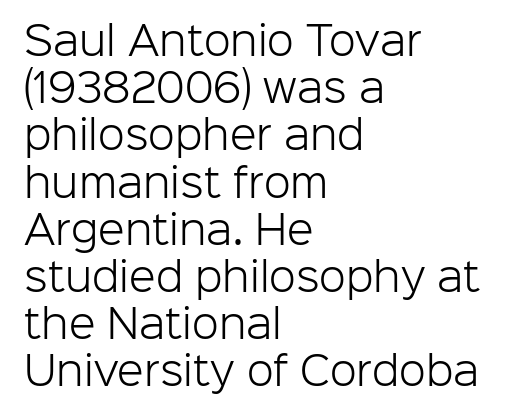
{"serif": "no", "italic": "no", "bold": "no", "weight": "light", "width": "normal", "stroke_contrast": "low", "x_height": "medium", "monospaced": "no", "underline": "no", "align": "left", "line_spacing_ratio": 1.21, "letter_spacing": "normal", "letter_spacing_em": 0.0, "glyph_px": 39}
